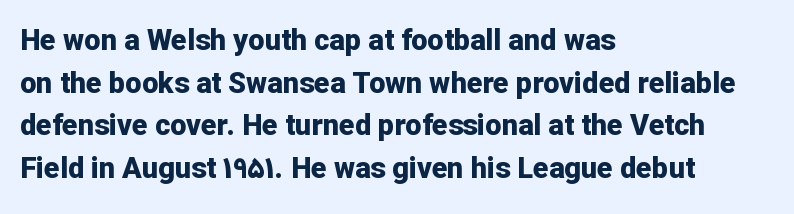
Spacing verdict: proportional, widths tailored to each character. Check where the strokes stop: nothing finishes them off — pure sans. Which margin do the lines hug? The left one — the right edge is uneven. The face used here has the dense, thick strokes of a bold.
